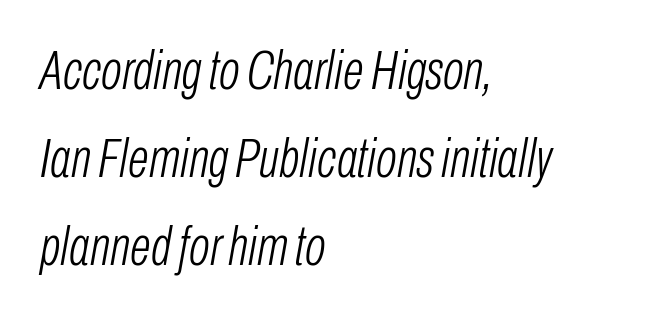
The image shows 55 px light, condensed type, italic (leaning right); set left-aligned, normal line spacing (1.6x), normal letter spacing, not underlined; low stroke contrast and a medium x-height.
